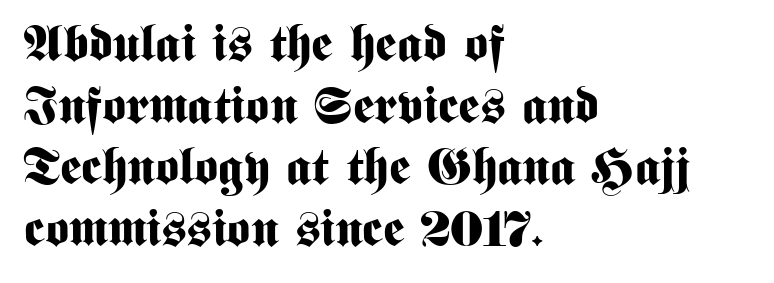
{"serif": "no", "italic": "no", "bold": "yes", "weight": "bold", "width": "condensed", "stroke_contrast": "medium", "x_height": "medium", "monospaced": "no", "underline": "no", "align": "left", "line_spacing_ratio": 1.21, "letter_spacing": "normal", "letter_spacing_em": 0.0, "glyph_px": 51}
